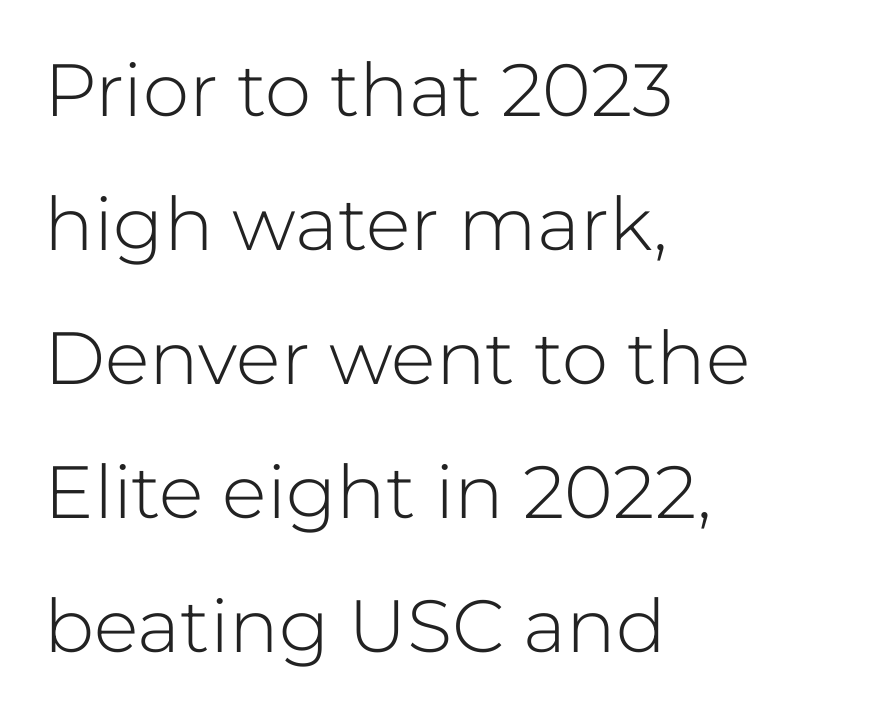
{"serif": "no", "italic": "no", "bold": "no", "weight": "light", "width": "normal", "stroke_contrast": "low", "x_height": "medium", "monospaced": "no", "underline": "no", "align": "left", "line_spacing_ratio": 1.81, "letter_spacing": "normal", "letter_spacing_em": 0.0, "glyph_px": 74}
